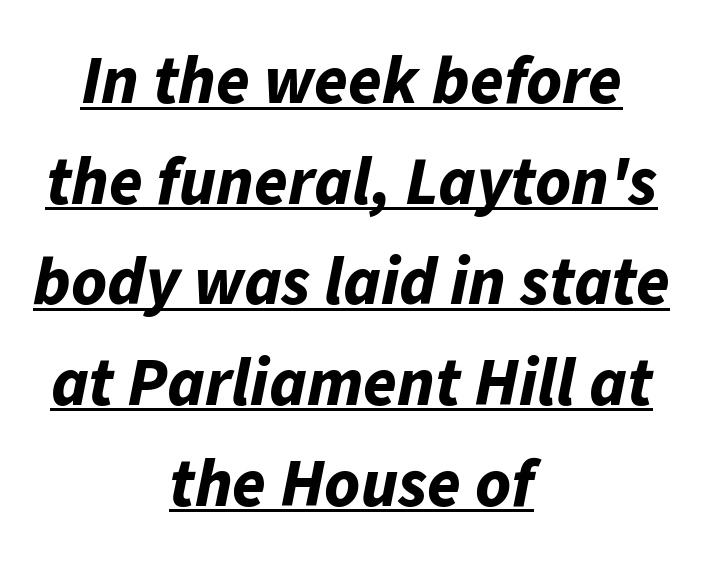
Character widths vary here, with narrow letters taking less room than wide ones. Caption: standard tracking, unaltered. Every letter is thick-stroked: bold, no question. A typesetter would mark this as italic. If you folded the block vertically in half, each line would mirror itself in length.
